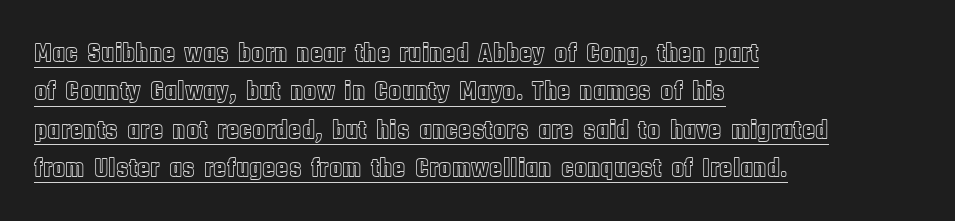
Does the copy run flush right? No — it runs flush left. The type sits square on the baseline with zero lean. These lines sit exactly where default settings would place them. Between one letter and the next there's only the usual sliver of space. The typesetter has applied underlining to the passage shown.
